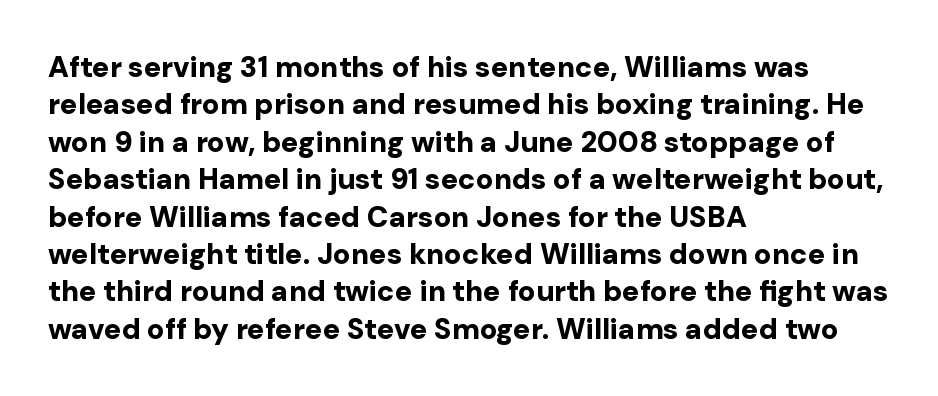
The image shows 29 px bold sans-serif type, upright; set left-aligned, normal line spacing (1.29x), normal letter spacing, not underlined; low stroke contrast and a medium x-height.
